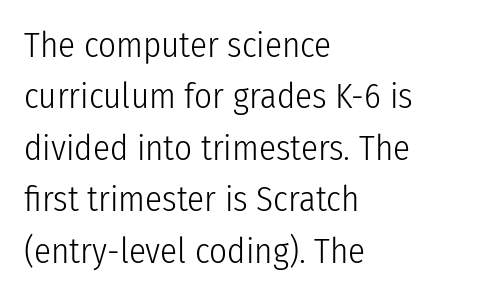
Q: Is the text bold? A: No.
Q: Is the text italic (slanted)? A: No, it is upright.
Q: Is the typeface a serif or a sans-serif typeface? A: Sans-serif.
Q: Is the text underlined? A: No.
Q: How is the paragraph aligned? A: Left-aligned.
Q: Is the spacing between letters normal or unusually wide? A: Normal.
Q: Is the spacing between lines tight, normal or loose? A: Normal.
Q: Width (condensed, normal, or wide)? A: Condensed.
Q: Stroke contrast? A: Low.
Q: x-height? A: Medium.
Q: Monospaced? A: No.
